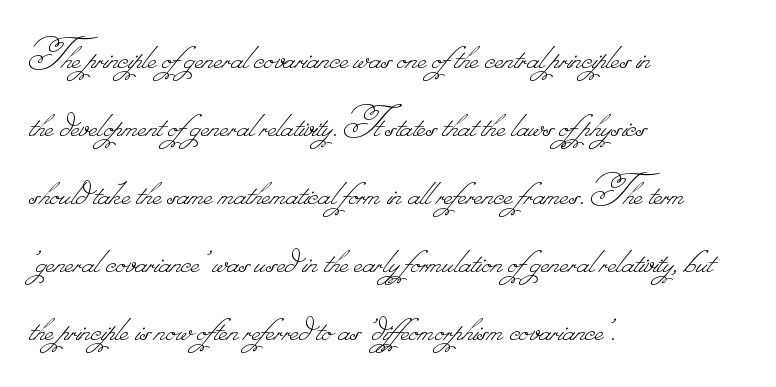
The image shows 46 px thin type; set left-aligned, normal line spacing (1.48x), normal letter spacing, not underlined; low stroke contrast.
